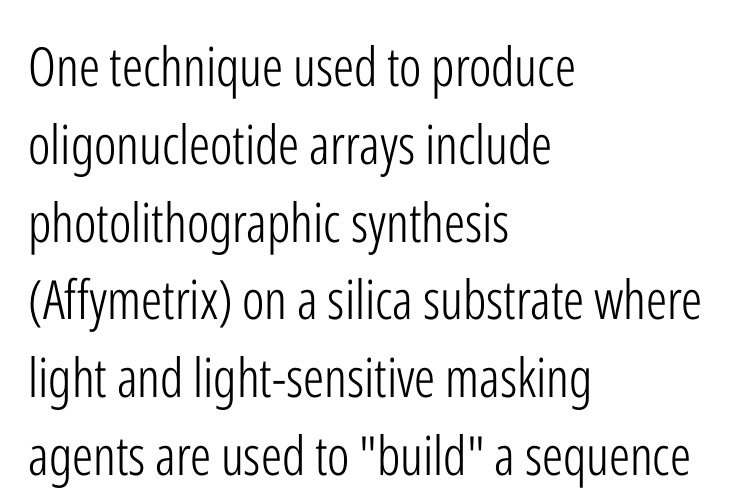
Q: Is the text bold? A: No.
Q: Is the text italic (slanted)? A: No, it is upright.
Q: Is the typeface a serif or a sans-serif typeface? A: Sans-serif.
Q: Is the text underlined? A: No.
Q: How is the paragraph aligned? A: Left-aligned.
Q: Is the spacing between letters normal or unusually wide? A: Normal.
Q: Is the spacing between lines tight, normal or loose? A: Normal.
Q: Width (condensed, normal, or wide)? A: Condensed.
Q: Stroke contrast? A: Low.
Q: x-height? A: Medium.
Q: Monospaced? A: No.
